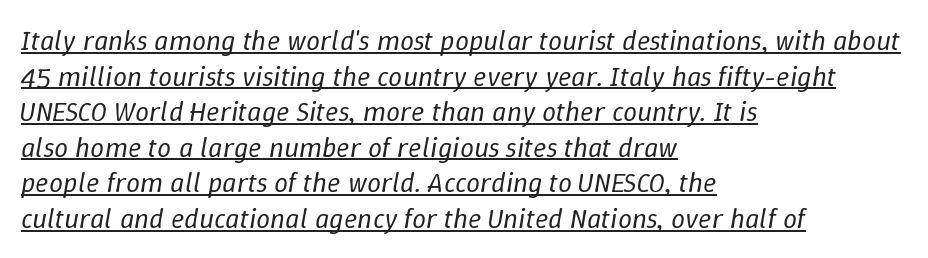
{"italic": "yes", "lean": "right", "slant_degrees": 9, "bold": "no", "weight": "regular", "width": "normal", "stroke_contrast": "low", "x_height": "medium", "monospaced": "no", "underline": "yes", "align": "left", "line_spacing": "normal", "line_spacing_ratio": 1.27, "letter_spacing": "normal", "letter_spacing_em": 0.0, "glyph_px": 28}
